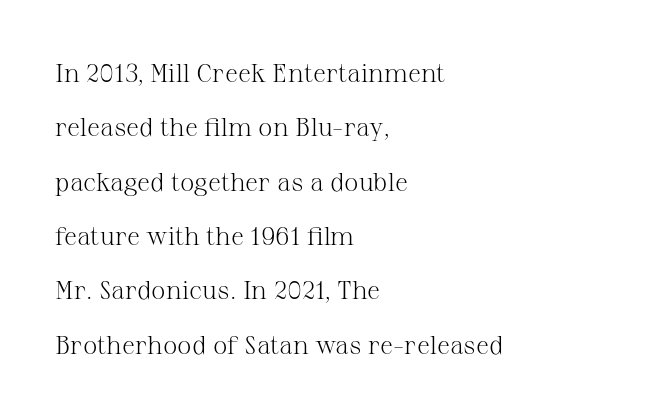
The image shows 26 px text type, upright; set left-aligned, loose line spacing (2.09x), normal letter spacing, not underlined.
